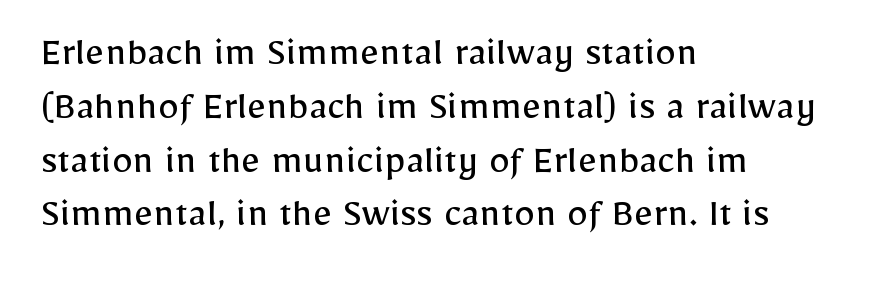
Q: Is the text bold? A: No.
Q: Is the text italic (slanted)? A: No, it is upright.
Q: Is the typeface a serif or a sans-serif typeface? A: Sans-serif.
Q: Is the text underlined? A: No.
Q: How is the paragraph aligned? A: Left-aligned.
Q: Is the spacing between letters normal or unusually wide? A: Normal.
Q: Is the spacing between lines tight, normal or loose? A: Normal.
Q: Width (condensed, normal, or wide)? A: Normal.
Q: Stroke contrast? A: Low.
Q: x-height? A: Medium.
Q: Monospaced? A: No.
